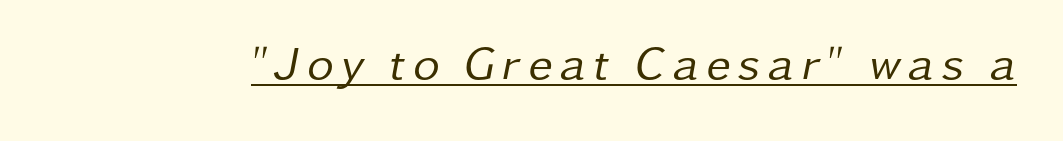
The image shows 46 px regular-weight type, italic (leaning right); set underlined; low stroke contrast and a medium x-height.
